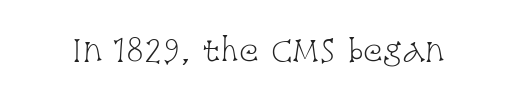
Q: Is the text bold? A: No.
Q: Is the text italic (slanted)? A: No, it is upright.
Q: Is the typeface a serif or a sans-serif typeface? A: Serif.
Q: Is the text underlined? A: No.
Q: Is the spacing between letters normal or unusually wide? A: Normal.
Q: Width (condensed, normal, or wide)? A: Condensed.
Q: Stroke contrast? A: Low.
Q: x-height? A: Large.
Q: Monospaced? A: No.
